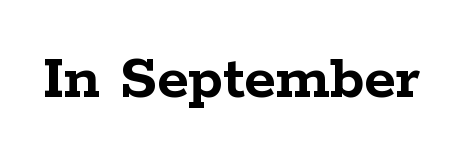
The image shows 65 px semibold, wide serif type, upright; set normal letter spacing, not underlined; low stroke contrast and a medium x-height.
